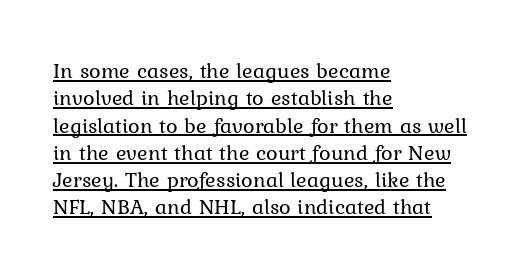
Stems here are at most as thick as an everyday book face. Posture: straight, roman, zero tilt. Observe the ordinary spacing: letters are neighbours, not strangers. In designer terms, the underline attribute is active on this setting. Left-aligned paragraph, ragged on the right.
